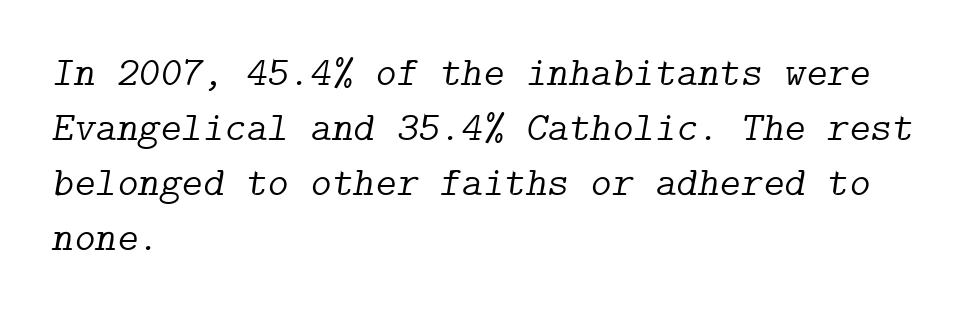
{"serif": "yes", "italic": "yes", "lean": "right", "slant_degrees": 9, "bold": "no", "weight": "light", "width": "normal", "stroke_contrast": "low", "x_height": "medium", "underline": "no", "align": "left", "line_spacing": "normal", "line_spacing_ratio": 1.34, "letter_spacing": "normal", "letter_spacing_em": 0.0, "glyph_px": 41}
